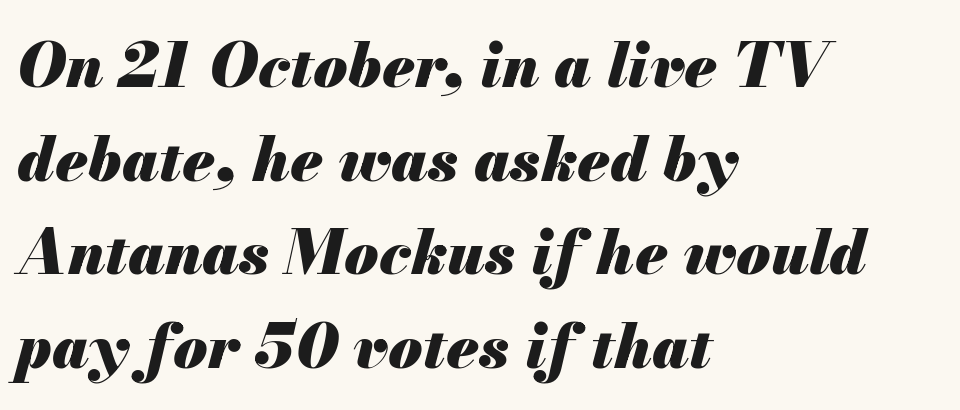
{"italic": "yes", "lean": "right", "slant_degrees": 13, "bold": "yes", "weight": "heavy", "width": "normal", "stroke_contrast": "medium", "x_height": "small", "monospaced": "no", "underline": "no", "align": "left", "line_spacing": "normal", "line_spacing_ratio": 1.51, "letter_spacing": "normal", "letter_spacing_em": 0.0, "glyph_px": 62}
